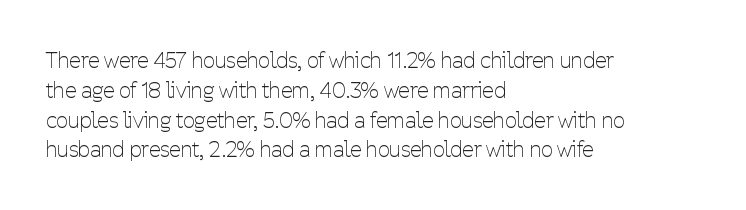
Quick note: interline space is typical. Nothing unusual about the tracking: characters are spaced as the font intends. Unmarked baselines from the first word to the last. No italicization has been applied; the sample stays upright.
